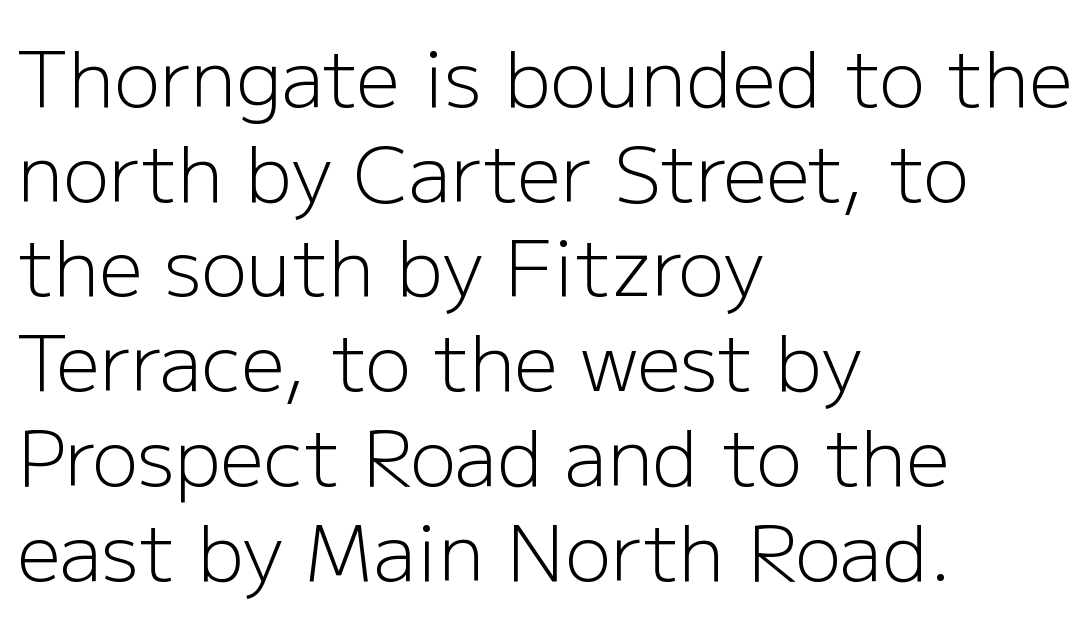
The image shows 77 px light sans-serif type, upright; set left-aligned, line spacing 1.23x, normal letter spacing, not underlined; low stroke contrast and a medium x-height.
